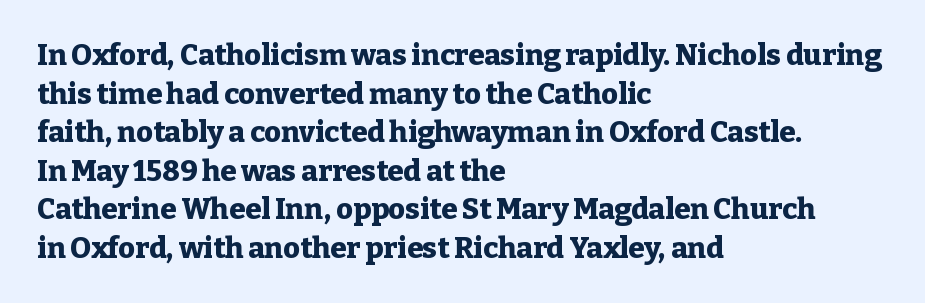
The image shows 29 px heavy serif type, upright; set left-aligned, normal line spacing (1.33x), normal letter spacing, not underlined; low stroke contrast and a medium x-height.
